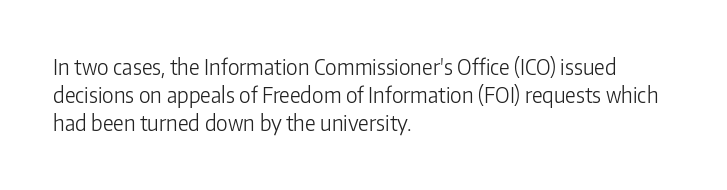
The image shows 21 px text type, upright; set left-aligned, normal line spacing (1.34x), normal letter spacing, not underlined.
